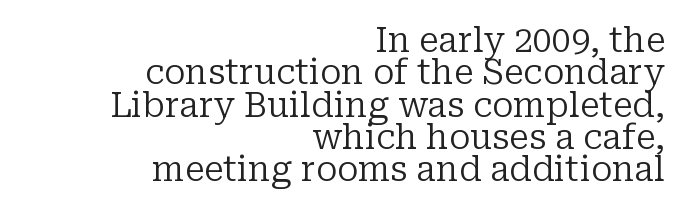
The image shows 34 px regular-weight serif type, upright; set right-aligned, tight line spacing (0.95x), normal letter spacing, not underlined; low stroke contrast and a medium x-height.
